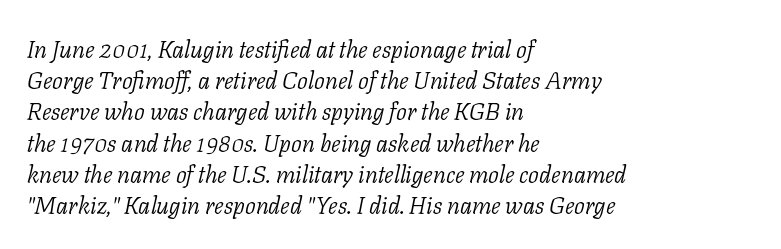
Slanted lettering throughout. Bare-footed words on every line. This block has exactly the height ordinary leading produces. Words appear dense and cohesive because spacing is normal.
